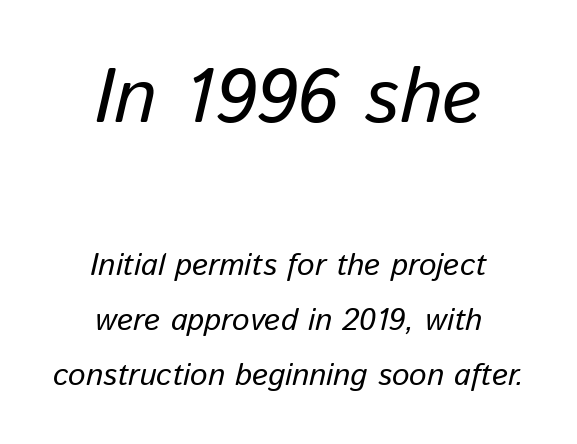
Q: Is the text bold? A: No.
Q: Is the text italic (slanted)? A: Yes, it leans right by about 13 degrees.
Q: Is the text underlined? A: No.
Q: How is the paragraph aligned? A: Centered.
Q: Is the spacing between letters normal or unusually wide? A: Normal.
Q: Which block of text is set in a larger size, the first (top) or the second (bottom)? A: The first (top) one.
Q: Width (condensed, normal, or wide)? A: Normal.
Q: Stroke contrast? A: Low.
Q: x-height? A: Medium.
Q: Monospaced? A: No.
